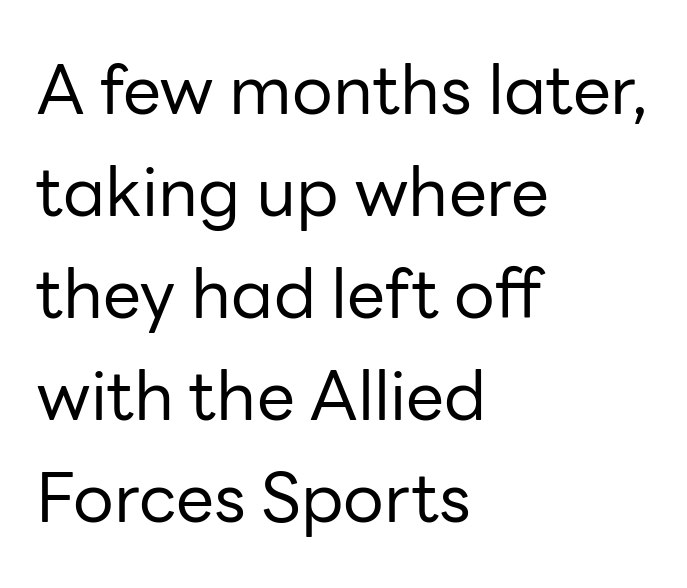
Q: Is the text bold? A: No.
Q: Is the text italic (slanted)? A: No, it is upright.
Q: Is the typeface a serif or a sans-serif typeface? A: Sans-serif.
Q: Is the text underlined? A: No.
Q: How is the paragraph aligned? A: Left-aligned.
Q: Is the spacing between letters normal or unusually wide? A: Normal.
Q: Is the spacing between lines tight, normal or loose? A: Normal.
Q: Width (condensed, normal, or wide)? A: Normal.
Q: Stroke contrast? A: Low.
Q: x-height? A: Medium.
Q: Monospaced? A: No.
